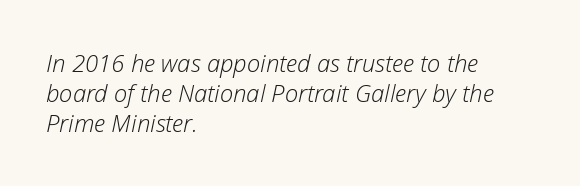
The image shows 24 px text type, italic (leaning right); set left-aligned, normal line spacing (1.25x), normal letter spacing, not underlined.
